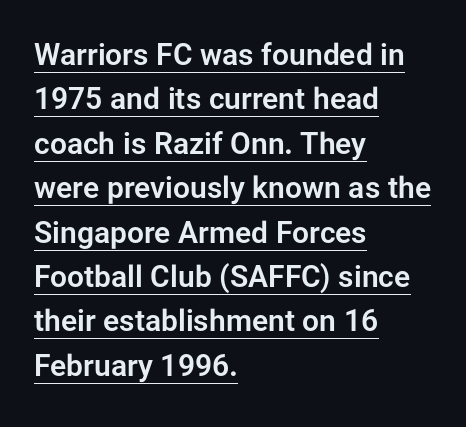
The image shows 30 px sans-serif type, upright; set left-aligned, normal line spacing (1.48x), normal letter spacing, underlined; low stroke contrast and a medium x-height.
